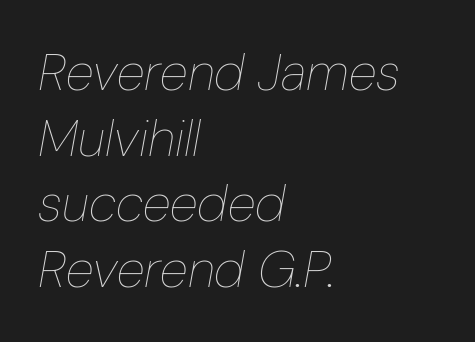
{"italic": "yes", "lean": "right", "slant_degrees": 10, "bold": "no", "weight": "thin", "width": "condensed", "stroke_contrast": "low", "x_height": "medium", "monospaced": "no", "underline": "no", "align": "left", "line_spacing": "normal", "line_spacing_ratio": 1.26, "letter_spacing": "normal", "letter_spacing_em": 0.0, "glyph_px": 52}
